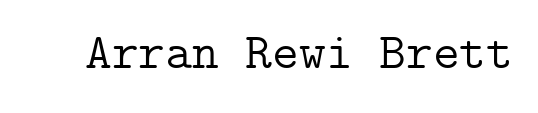
Inter-character spacing is left at the font's built-in metrics. No extra ink here — the face is not bold. Posture: straight, roman, zero tilt. Yep, those are serifs on the letters. The baseline area is clear.
